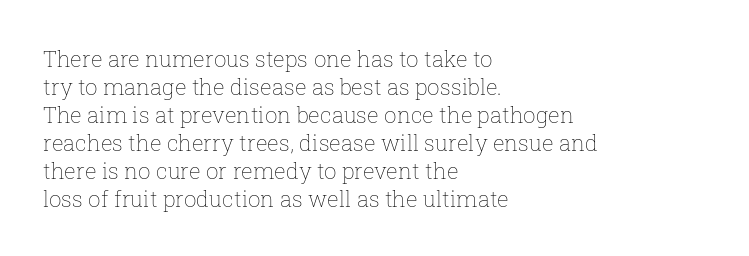
The image shows 22 px text type, upright; set left-aligned, normal line spacing (1.27x), normal letter spacing, not underlined.
